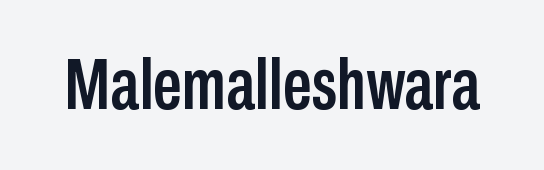
In terms of posture, this sample is upright. The text was rendered using a sans face with plain stroke endings. In terms of letterspacing, this is plain default setting. These lines are rendered in a variable-pitch font. Decoration check: the copy has no underline.
